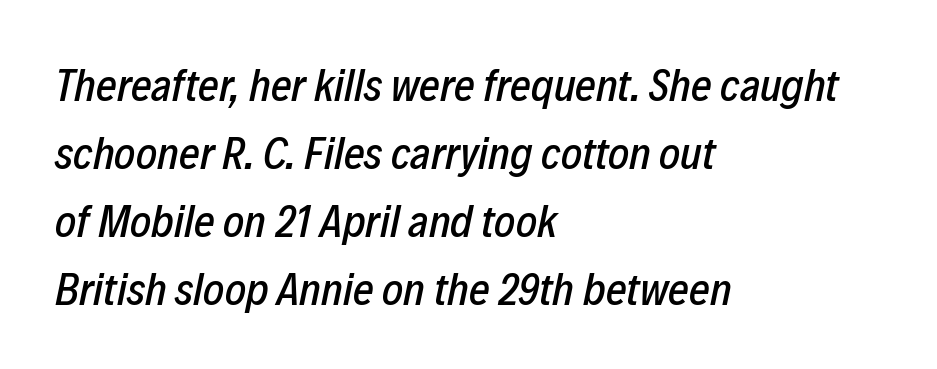
The image shows 45 px condensed type, italic (leaning right); set left-aligned, normal line spacing (1.51x), normal letter spacing, not underlined; low stroke contrast and a medium x-height.
